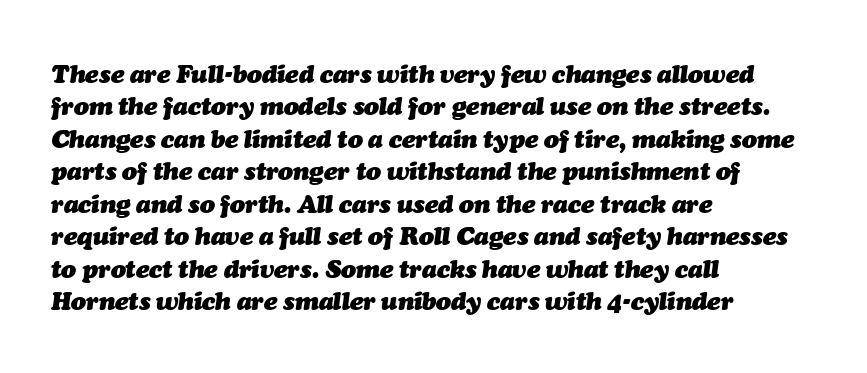
This block has exactly the height ordinary leading produces. Stroke thickness is high; the sample reads as a true bold. Casual observation: everything's shoved over to the left. Standard letterfit; no display-style spreading of the glyphs.
